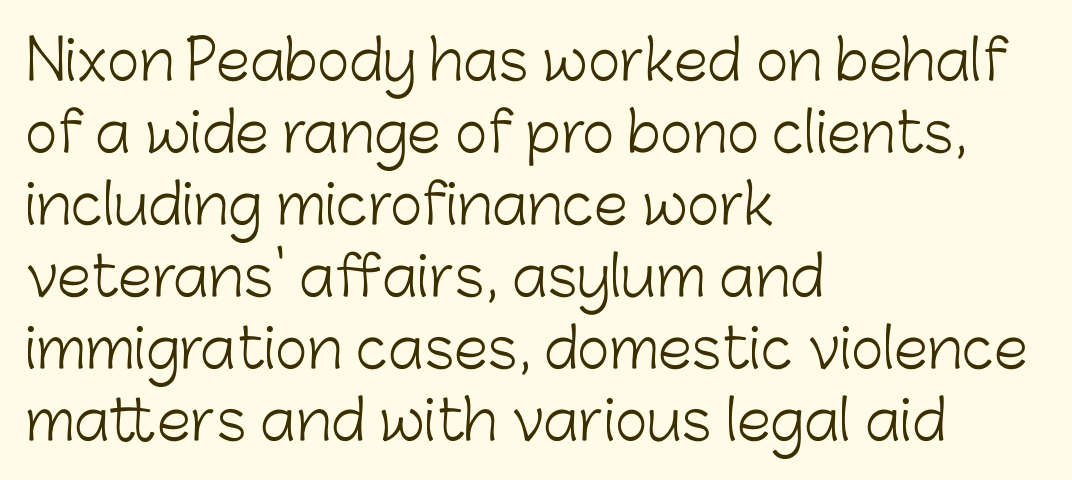
Q: Is the text bold? A: No.
Q: Is the text italic (slanted)? A: No, it is upright.
Q: Is the typeface a serif or a sans-serif typeface? A: Sans-serif.
Q: Is the text underlined? A: No.
Q: How is the paragraph aligned? A: Left-aligned.
Q: Is the spacing between letters normal or unusually wide? A: Normal.
Q: Is the spacing between lines tight, normal or loose? A: Normal.
Q: Width (condensed, normal, or wide)? A: Normal.
Q: Stroke contrast? A: Low.
Q: x-height? A: Medium.
Q: Monospaced? A: No.
